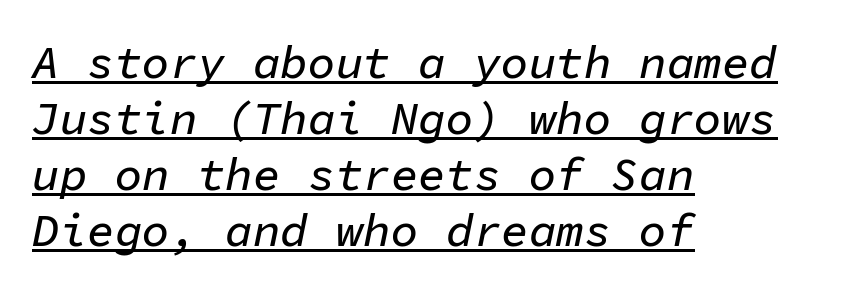
Q: Is the text italic (slanted)? A: Yes, it leans right by about 11 degrees.
Q: Is the text underlined? A: Yes.
Q: How is the paragraph aligned? A: Left-aligned.
Q: Is the spacing between letters normal or unusually wide? A: Normal.
Q: Width (condensed, normal, or wide)? A: Normal.
Q: Stroke contrast? A: Low.
Q: x-height? A: Medium.
Q: Monospaced? A: Yes.
